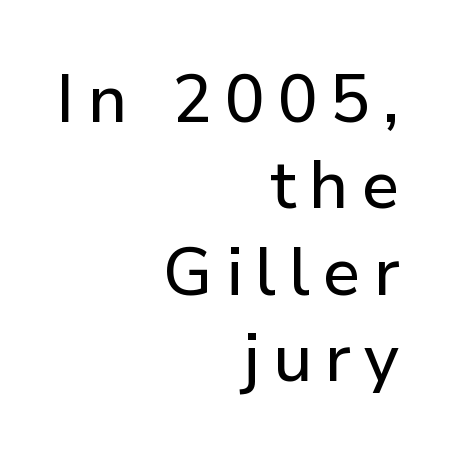
Designer's note — italics off, roman on. Regular leading. Visually the block forms a straight wall on the right and a jagged coastline on the left. Regarding serifs, this sample does without them. Varying glyph widths throughout — classic text-font behaviour.
